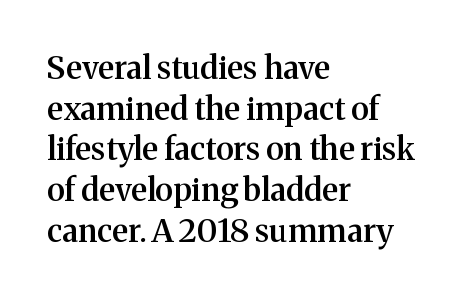
The image shows 32 px semibold serif type, upright; set left-aligned, normal line spacing (1.27x), normal letter spacing, not underlined; medium stroke contrast and a medium x-height.
